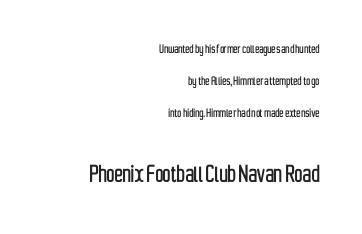
{"serif": "no", "italic": "no", "width": "condensed", "stroke_contrast": "low", "x_height": "medium", "monospaced": "no", "underline": "no", "align": "right", "line_spacing": "loose", "line_spacing_ratio": 2.3, "letter_spacing": "normal", "letter_spacing_em": 0.0, "larger_block": "second", "size_ratio": 2.0, "glyph_px": 28}
